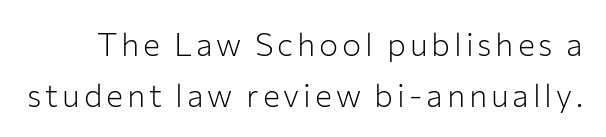
Stems and bowls with no extra thickness — not bold. Plain, unruled lines of type. This sample uses a sans-serif face. The passage shown stacks its lines at a standard gap.
